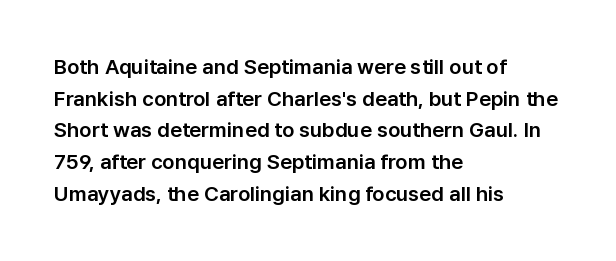
The image shows 21 px text type, upright; set left-aligned, normal line spacing (1.51x), normal letter spacing, not underlined.
